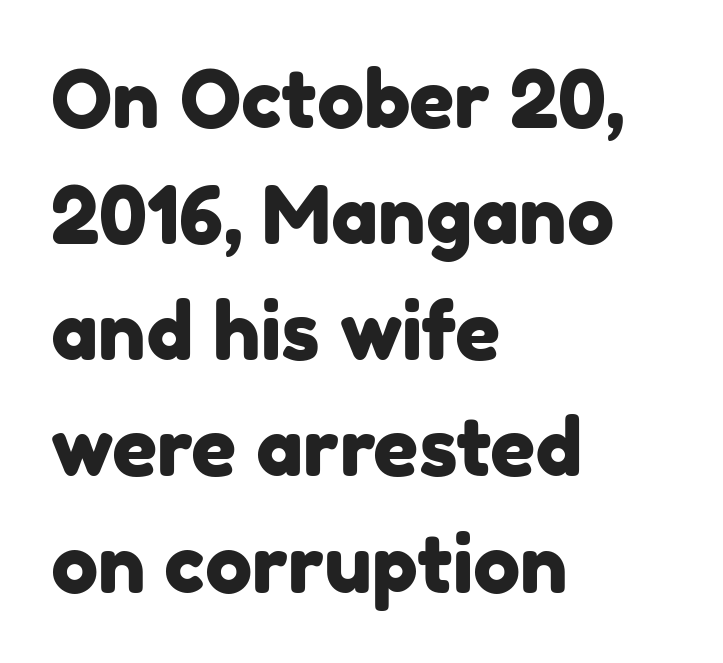
{"serif": "no", "width": "normal", "stroke_contrast": "low", "x_height": "medium", "monospaced": "no", "underline": "no", "align": "left", "line_spacing": "normal", "line_spacing_ratio": 1.47, "letter_spacing": "normal", "letter_spacing_em": 0.0, "glyph_px": 79}
